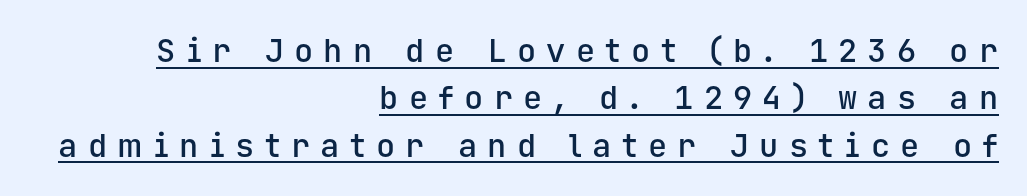
Q: Is the text bold? A: Semi-bold.
Q: Is the text italic (slanted)? A: No, it is upright.
Q: Is the typeface a serif or a sans-serif typeface? A: Sans-serif.
Q: Is the text underlined? A: Yes.
Q: How is the paragraph aligned? A: Right-aligned.
Q: Is the spacing between letters normal or unusually wide? A: Unusually wide.
Q: Is the spacing between lines tight, normal or loose? A: Normal.
Q: Width (condensed, normal, or wide)? A: Normal.
Q: Stroke contrast? A: Low.
Q: x-height? A: Medium.
Q: Monospaced? A: Yes.
